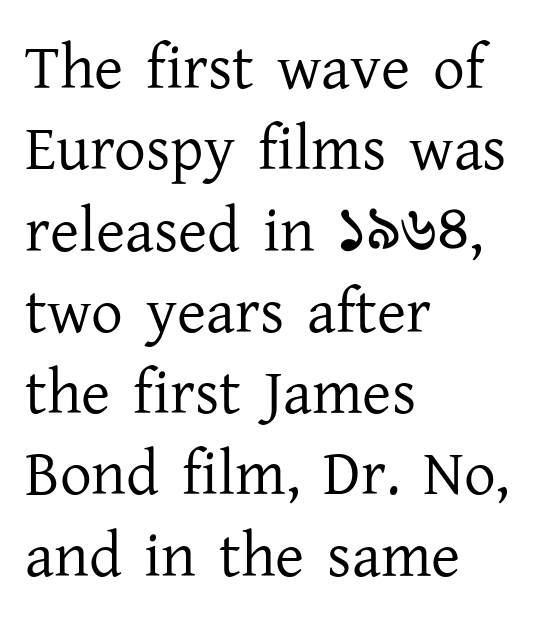
The image shows 63 px regular-weight serif type, upright; set left-aligned, normal line spacing (1.29x), normal letter spacing, not underlined; low stroke contrast and a medium x-height.
